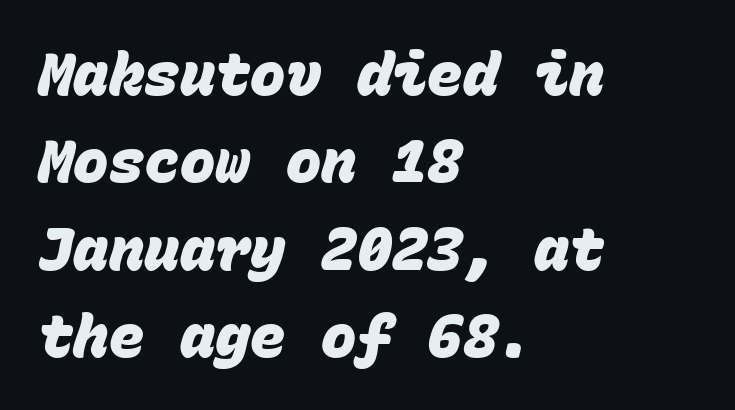
{"serif": "no", "bold": "yes", "weight": "heavy", "width": "normal", "stroke_contrast": "low", "x_height": "large", "monospaced": "yes", "underline": "no", "align": "left", "line_spacing": "normal", "line_spacing_ratio": 1.48, "letter_spacing": "normal", "letter_spacing_em": 0.0, "glyph_px": 59}
